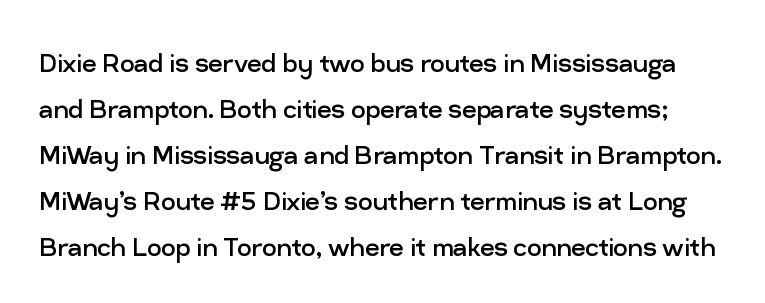
{"serif": "no", "italic": "no", "bold": "no", "weight": "regular", "width": "normal", "stroke_contrast": "low", "x_height": "medium", "monospaced": "no", "underline": "no", "line_spacing": "normal", "line_spacing_ratio": 1.44, "letter_spacing": "normal", "letter_spacing_em": 0.0, "glyph_px": 32}
